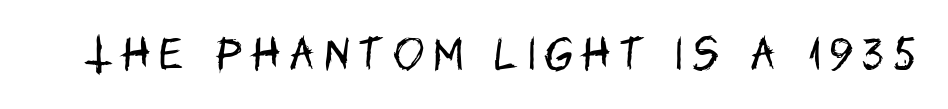
In terms of letterspacing, this is a distinctly airy, spread setting. Examine the stroke ends and you'll find no serifs. Do the letters lean? They stand straight. Is this a fixed-width face? No — the glyphs have proportional, varying widths. Just letters on the line, the space beneath them empty. Counters stay open thanks to moderate or lighter strokes.
